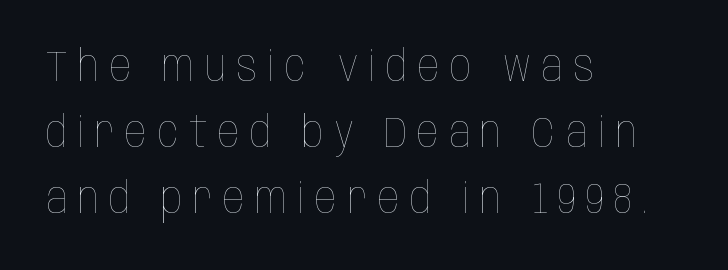
Q: Is the text bold? A: No.
Q: Is the text italic (slanted)? A: No, it is upright.
Q: Is the text underlined? A: No.
Q: How is the paragraph aligned? A: Left-aligned.
Q: Is the spacing between letters normal or unusually wide? A: Unusually wide.
Q: Is the spacing between lines tight, normal or loose? A: Normal.
Q: Width (condensed, normal, or wide)? A: Condensed.
Q: Stroke contrast? A: Low.
Q: x-height? A: Large.
Q: Monospaced? A: No.
